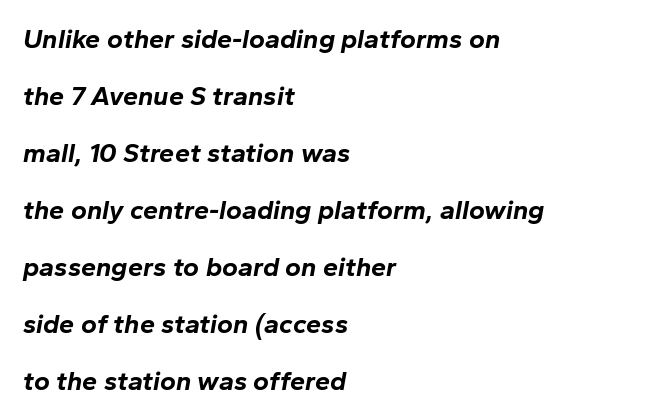
{"italic": "yes", "lean": "right", "slant_degrees": 10, "bold": "yes", "underline": "no", "align": "left", "line_spacing": "loose", "line_spacing_ratio": 2.11, "letter_spacing": "normal", "letter_spacing_em": 0.0, "glyph_px": 27}
